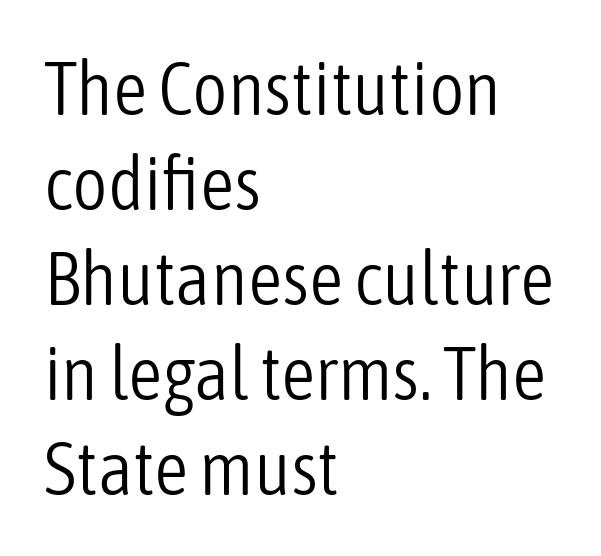
{"serif": "no", "italic": "no", "bold": "no", "weight": "light", "width": "condensed", "stroke_contrast": "low", "x_height": "medium", "monospaced": "no", "underline": "no", "align": "left", "line_spacing": "normal", "line_spacing_ratio": 1.25, "letter_spacing": "normal", "letter_spacing_em": 0.0, "glyph_px": 76}
